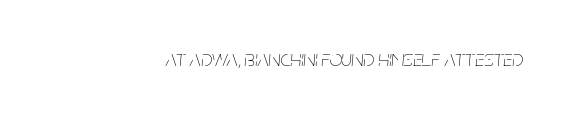
Each row of text sits above clean, open space. Stems and bowls with no extra thickness — not bold. The specimen reads as italic at a glance. The type is set solid horizontally, with unmodified tracking.
